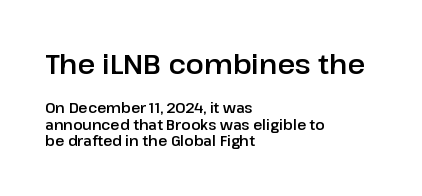
{"italic": "no", "underline": "no", "align": "left", "line_spacing_ratio": 1.18, "letter_spacing": "normal", "letter_spacing_em": 0.0, "larger_block": "first", "size_ratio": 1.93, "glyph_px": 27}
